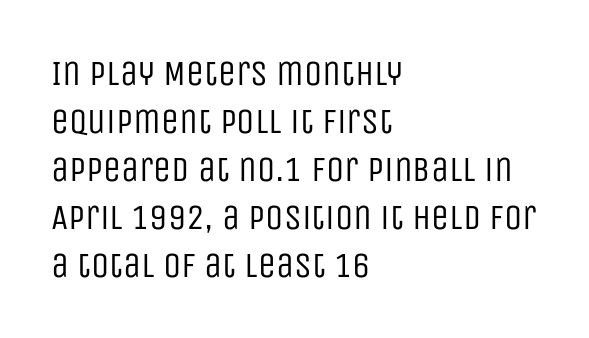
The image shows 36 px regular-weight, condensed sans-serif type, upright; set left-aligned, normal line spacing (1.33x), normal letter spacing, not underlined; low stroke contrast and a large x-height.
